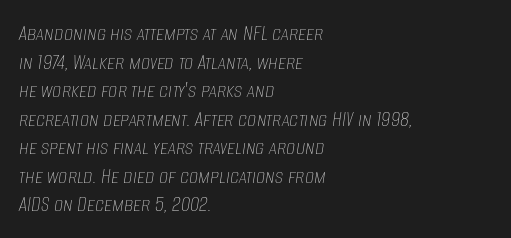
{"italic": "yes", "lean": "right", "slant_degrees": 8, "bold": "no", "underline": "no", "align": "left", "line_spacing_ratio": 1.24, "letter_spacing": "normal", "letter_spacing_em": 0.0, "glyph_px": 23}
